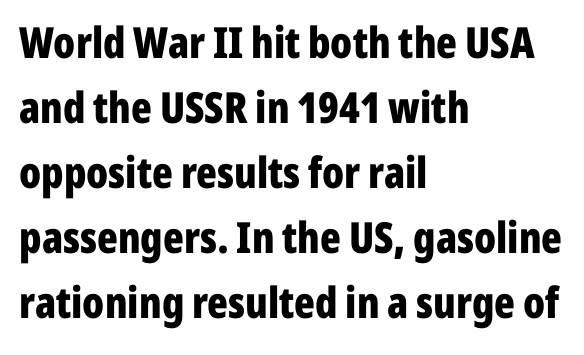
The image shows 43 px bold, condensed sans-serif type, upright; set left-aligned, normal line spacing (1.51x), normal letter spacing, not underlined; low stroke contrast and a medium x-height.
